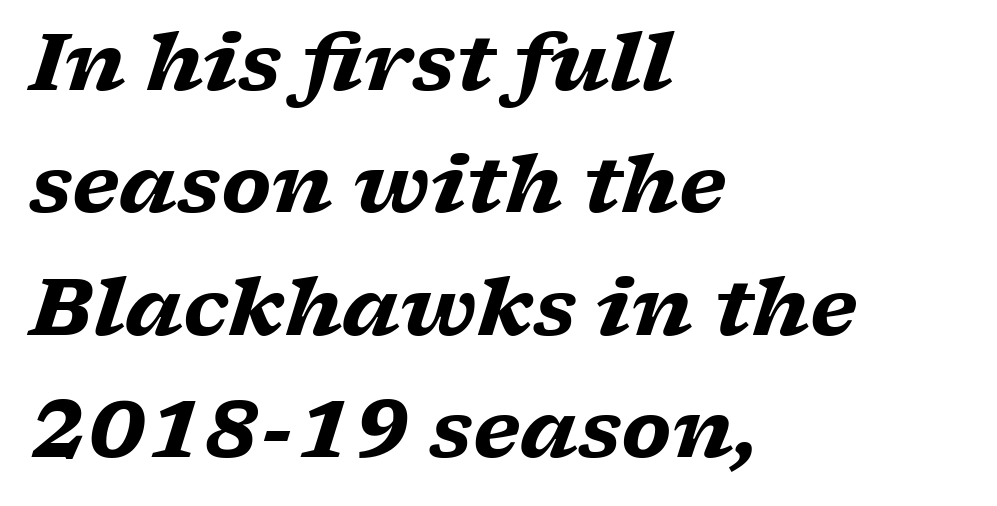
The image shows 79 px heavy, wide serif type, italic (leaning right); set left-aligned, normal line spacing (1.55x), normal letter spacing, not underlined; low stroke contrast and a medium x-height.
